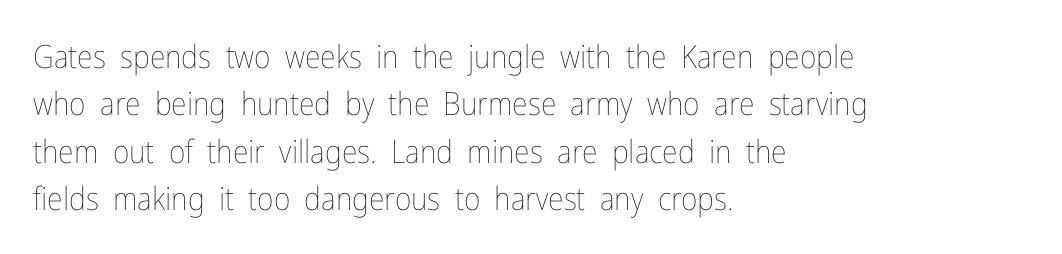
{"italic": "no", "bold": "no", "weight": "thin", "width": "condensed", "stroke_contrast": "low", "x_height": "medium", "monospaced": "no", "underline": "no", "align": "left", "line_spacing": "normal", "line_spacing_ratio": 1.48, "letter_spacing": "normal", "letter_spacing_em": 0.0, "glyph_px": 32}
